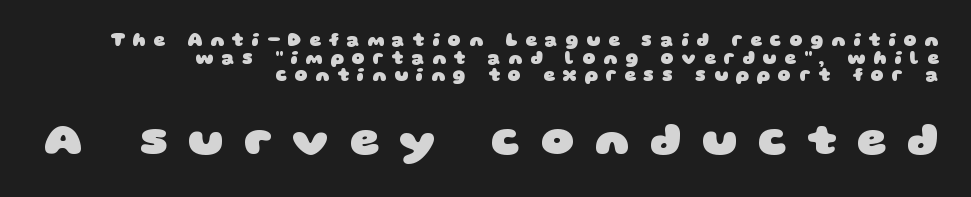
Q: Is the text bold? A: Yes.
Q: Is the typeface a serif or a sans-serif typeface? A: Sans-serif.
Q: Is the text underlined? A: No.
Q: How is the paragraph aligned? A: Right-aligned.
Q: Is the spacing between letters normal or unusually wide? A: Unusually wide.
Q: Is the spacing between lines tight, normal or loose? A: Tight.
Q: Which block of text is set in a larger size, the first (top) or the second (bottom)? A: The second (bottom) one.
Q: Width (condensed, normal, or wide)? A: Wide.
Q: Stroke contrast? A: Low.
Q: x-height? A: Large.
Q: Monospaced? A: No.
